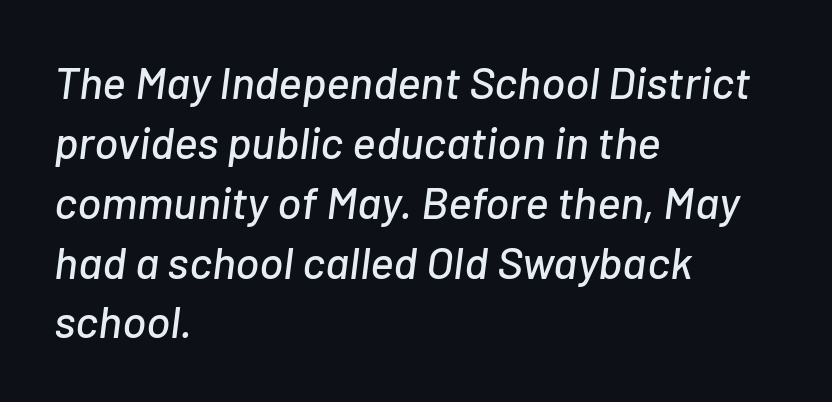
The image shows 45 px text type, italic (leaning right); set left-aligned, normal line spacing (1.33x), normal letter spacing, not underlined; low stroke contrast and a medium x-height.
